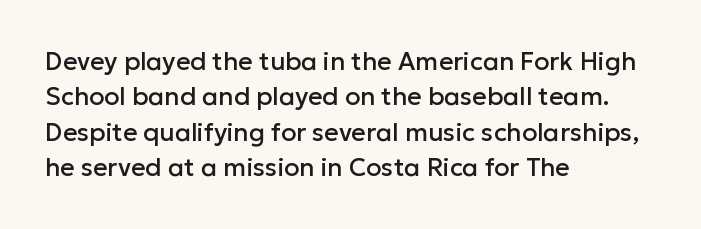
The image shows 25 px text type, upright; set left-aligned, normal line spacing (1.42x), normal letter spacing, not underlined.
